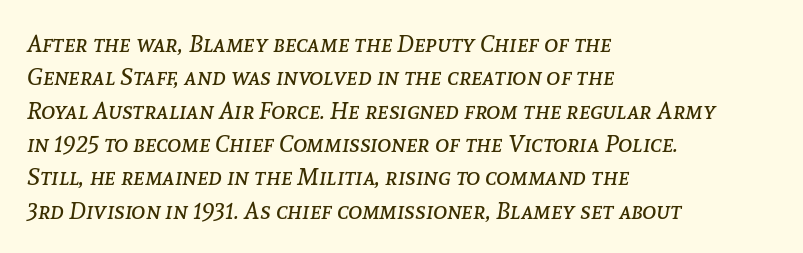
Q: Is the text bold? A: No.
Q: Is the text italic (slanted)? A: Yes, it leans right by about 8 degrees.
Q: Is the text underlined? A: No.
Q: How is the paragraph aligned? A: Left-aligned.
Q: Is the spacing between letters normal or unusually wide? A: Normal.
Q: Is the spacing between lines tight, normal or loose? A: Normal.
